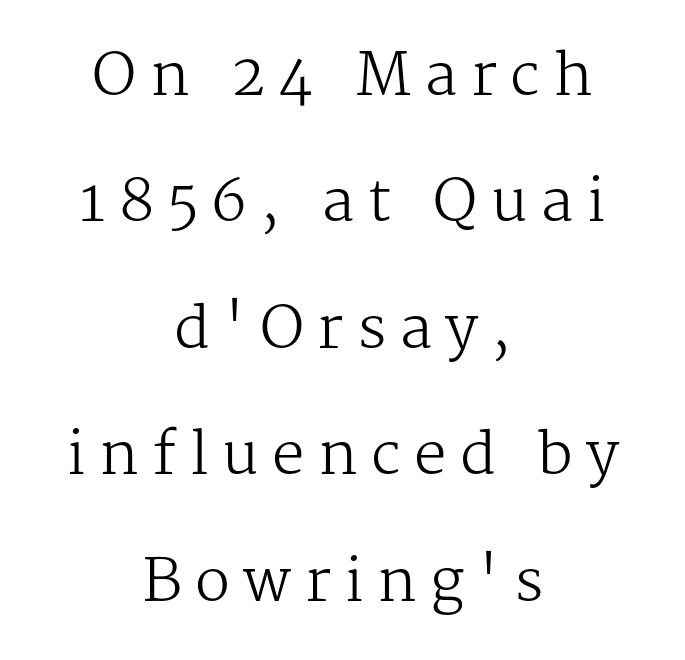
The image shows 58 px regular-weight serif type, upright; set centered, loose line spacing (2.18x), unusually wide letter spacing (+0.23 em), not underlined; medium stroke contrast and a medium x-height.
